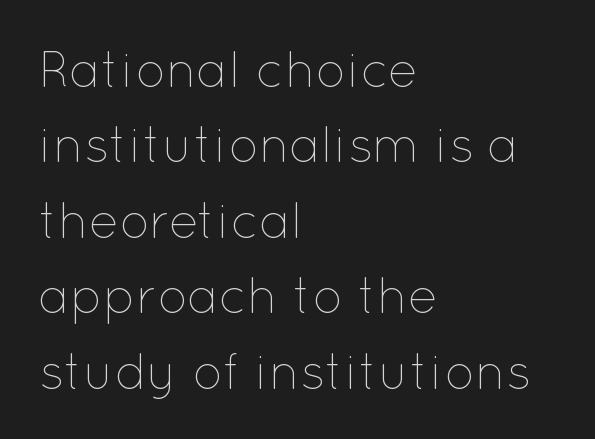
The block of text has a typical density, with ordinary space between rows. The setting favours the left margin, as ordinary paragraphs usually do. Summary of weight: not heavy and not bold. The lettering holds an erect, upright posture throughout.
